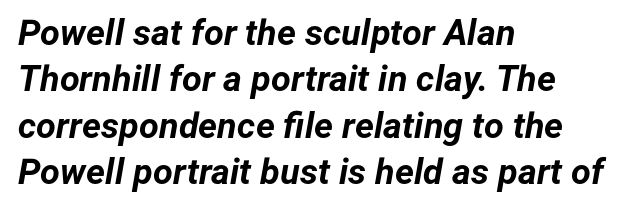
This sample uses plain, unmodified letter spacing. The area under the type is left untouched. Heavy-handed strokes throughout: this text is bold. Baseline-to-baseline distance is the conventional proportion of letter height. The lines in this sample share a left origin and differ only in where they stop.
